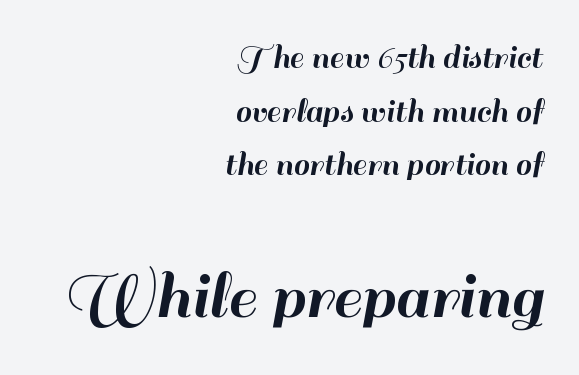
Q: Is the text italic (slanted)? A: Yes.
Q: Is the typeface a serif or a sans-serif typeface? A: Sans-serif.
Q: Is the text underlined? A: No.
Q: How is the paragraph aligned? A: Right-aligned.
Q: Is the spacing between letters normal or unusually wide? A: Normal.
Q: Is the spacing between lines tight, normal or loose? A: Normal.
Q: Which block of text is set in a larger size, the first (top) or the second (bottom)? A: The second (bottom) one.
Q: Width (condensed, normal, or wide)? A: Normal.
Q: Stroke contrast? A: High.
Q: x-height? A: Small.
Q: Monospaced? A: No.
